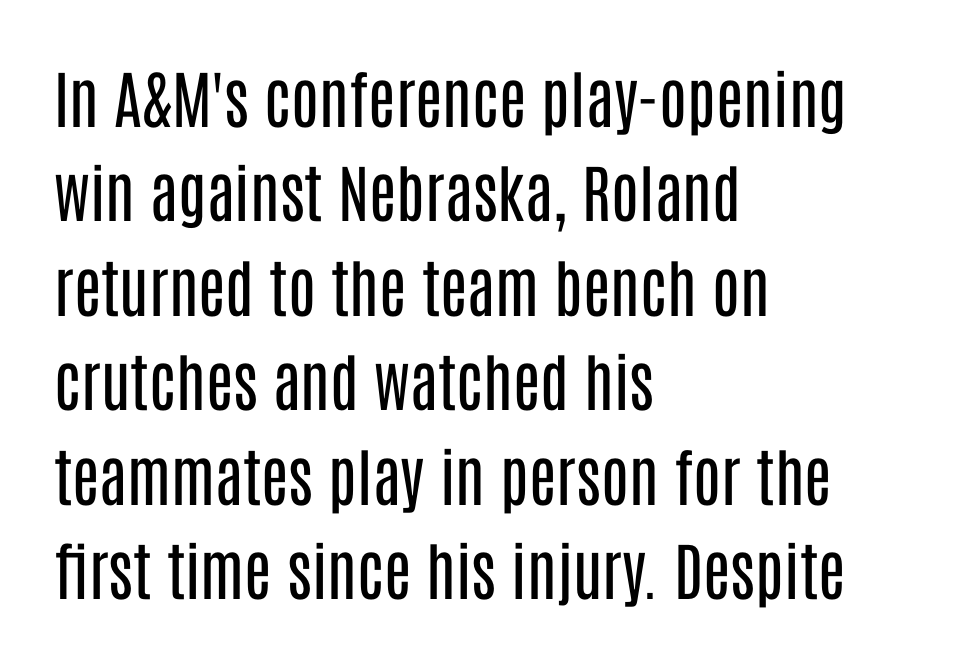
The specimen omits any rule beneath the text block's lines. Regarding leading, the lines here are spaced in the standard way. Is this a fixed-width face? No — the glyphs have proportional, varying widths. Each letter's strokes conclude bluntly, with no projecting serifs.
